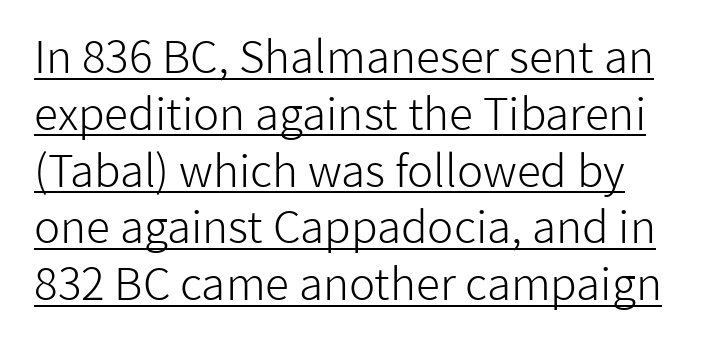
{"serif": "no", "italic": "no", "bold": "no", "weight": "light", "width": "normal", "stroke_contrast": "low", "x_height": "medium", "monospaced": "no", "underline": "yes", "align": "left", "line_spacing": "normal", "line_spacing_ratio": 1.29, "letter_spacing": "normal", "letter_spacing_em": 0.0, "glyph_px": 44}
